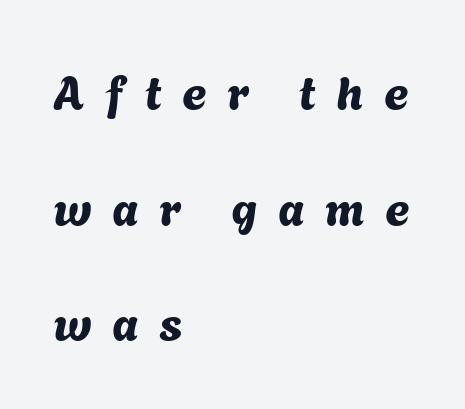
Here the designer chose a conventional face with non-uniform glyph widths. Typeset ragged right — the left edge is the straight one. The glyphs are unaccompanied by any horizontal stroke below them. Summary of vertical rhythm: relaxed, with wide interline spacing.
